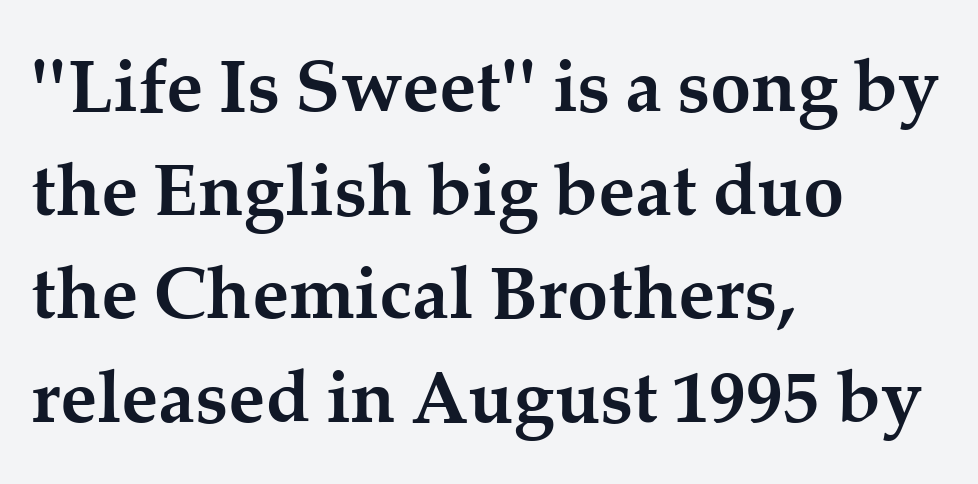
{"serif": "yes", "italic": "no", "bold": "yes", "weight": "semibold", "width": "normal", "stroke_contrast": "medium", "x_height": "medium", "monospaced": "no", "underline": "no", "align": "left", "line_spacing": "normal", "line_spacing_ratio": 1.4, "letter_spacing": "normal", "letter_spacing_em": 0.0, "glyph_px": 74}
